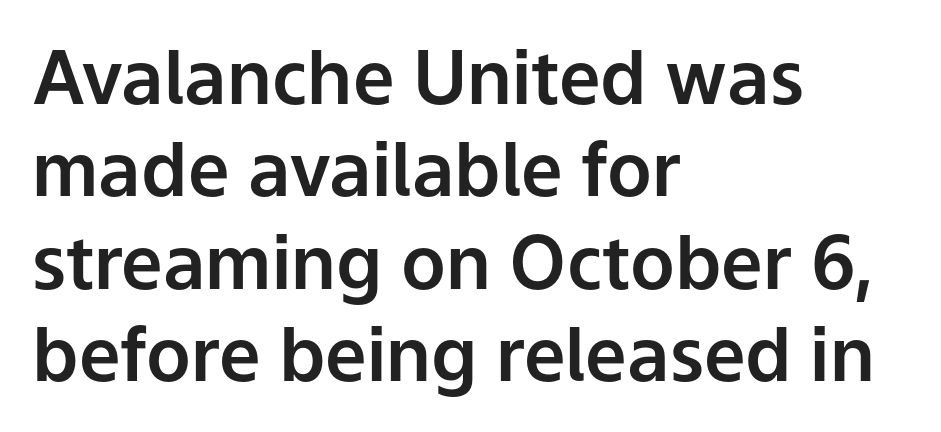
The image shows 74 px sans-serif type, upright; set left-aligned, normal line spacing (1.25x), normal letter spacing, not underlined; low stroke contrast and a medium x-height.
